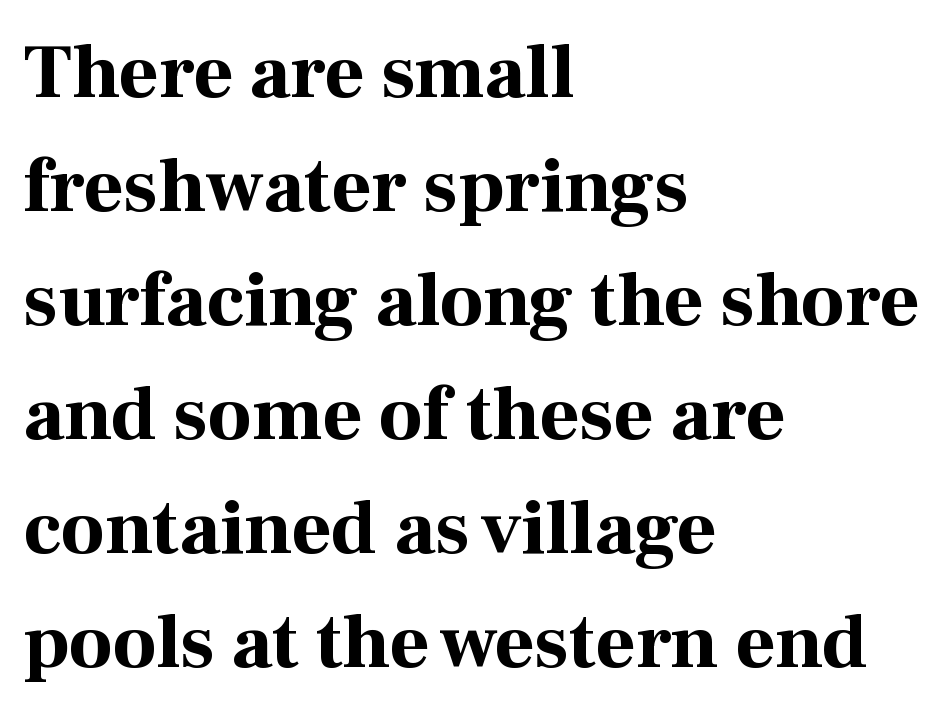
Unmarked baselines from the first word to the last. This sample uses plain, unmodified letter spacing. Italic: no, the glyphs are upright roman. The passage shown is typed in a proportional face where columns would drift. Successive baselines arrive at the customary interval.
